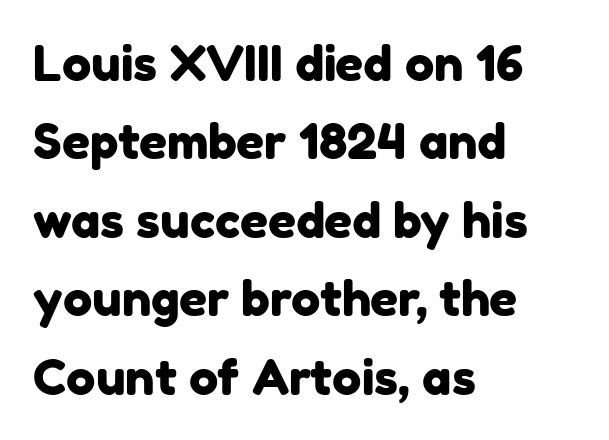
{"serif": "no", "width": "normal", "stroke_contrast": "low", "x_height": "medium", "monospaced": "no", "underline": "no", "align": "left", "line_spacing": "normal", "line_spacing_ratio": 1.6, "letter_spacing": "normal", "letter_spacing_em": 0.0, "glyph_px": 49}
